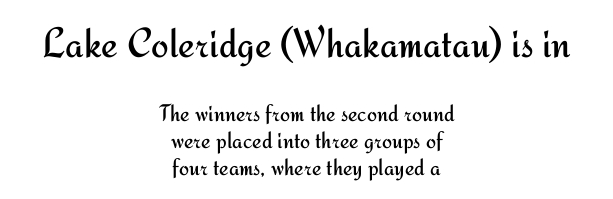
The image shows 42 px regular-weight sans-serif type, upright; set centered, tight line spacing (1.13x), normal letter spacing, not underlined; the first (top) block is 1.75x larger; medium stroke contrast and a small x-height.
